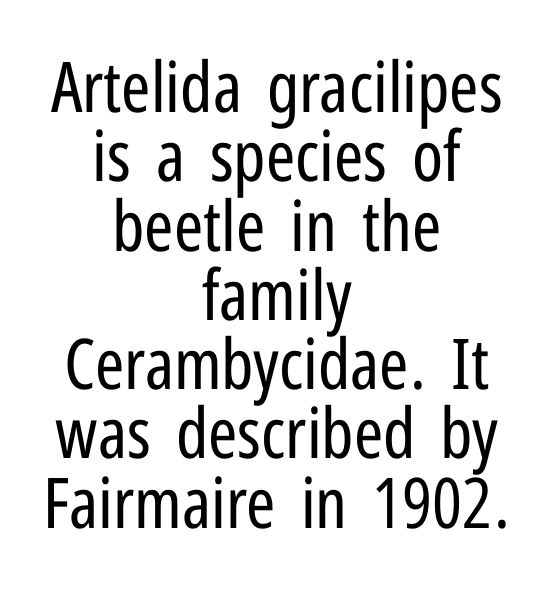
Q: Is the text bold? A: No.
Q: Is the text italic (slanted)? A: No, it is upright.
Q: Is the typeface a serif or a sans-serif typeface? A: Sans-serif.
Q: Is the text underlined? A: No.
Q: How is the paragraph aligned? A: Centered.
Q: Is the spacing between letters normal or unusually wide? A: Normal.
Q: Is the spacing between lines tight, normal or loose? A: Tight.
Q: Width (condensed, normal, or wide)? A: Condensed.
Q: Stroke contrast? A: Low.
Q: x-height? A: Medium.
Q: Monospaced? A: No.
